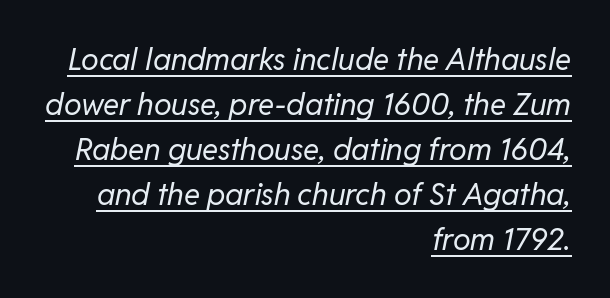
This is underlined copy, the kind a proofreader might mark for attention. Every row of glyphs terminates at an identical x-position on the right. Do the characters align in a grid? No, the font is proportional. A normal amount of white space separates one row of letters from the next. Tall strokes in this sample are angled rather than plumb.
